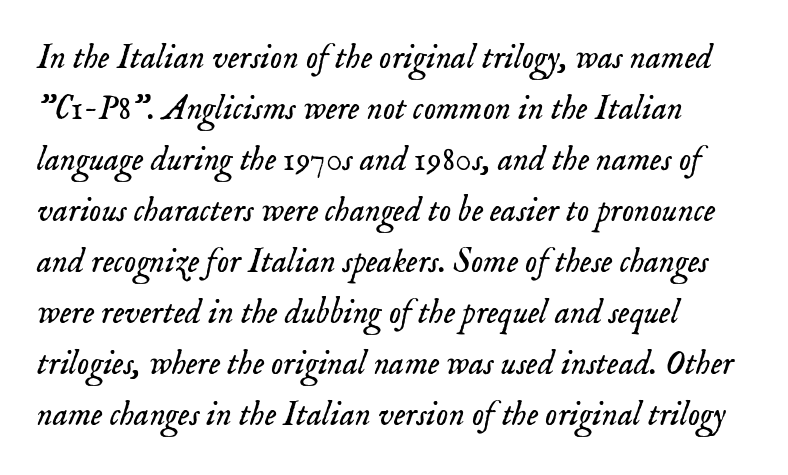
Q: Is the text bold? A: No.
Q: Is the text italic (slanted)? A: Yes, it leans right by about 18 degrees.
Q: Is the typeface a serif or a sans-serif typeface? A: Serif.
Q: Is the text underlined? A: No.
Q: How is the paragraph aligned? A: Left-aligned.
Q: Is the spacing between letters normal or unusually wide? A: Normal.
Q: Is the spacing between lines tight, normal or loose? A: Normal.
Q: Width (condensed, normal, or wide)? A: Normal.
Q: Stroke contrast? A: Low.
Q: x-height? A: Small.
Q: Monospaced? A: No.
